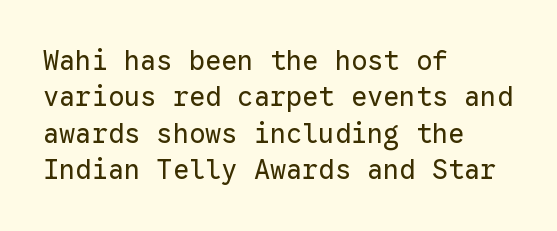
Upright lettering throughout. Reading down the column, the eye jumps a familiar distance to each next line. The typesetting does not lean heavy: it is not bold. Horizontal alignment here is leftward, the default for most running prose. The space directly below the letters is spotless. Glyph-to-glyph distance matches everyday printed text.
